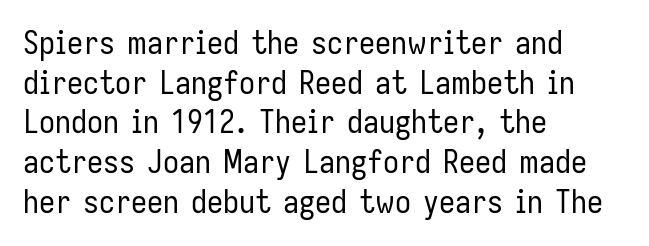
The image shows 32 px regular-weight, condensed sans-serif type, upright; set left-aligned, line spacing 1.24x, normal letter spacing, not underlined; low stroke contrast and a medium x-height.
